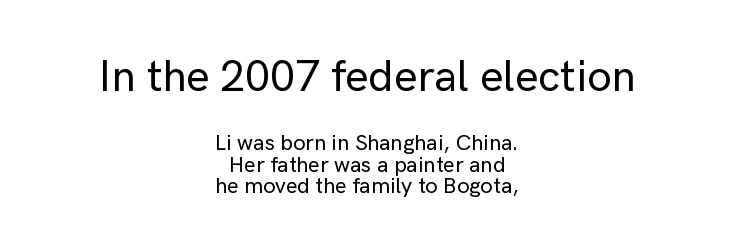
The image shows 44 px sans-serif type, upright; set centered, tight line spacing (0.99x), normal letter spacing, not underlined; the first (top) block is 2.0x larger; low stroke contrast and a medium x-height.
